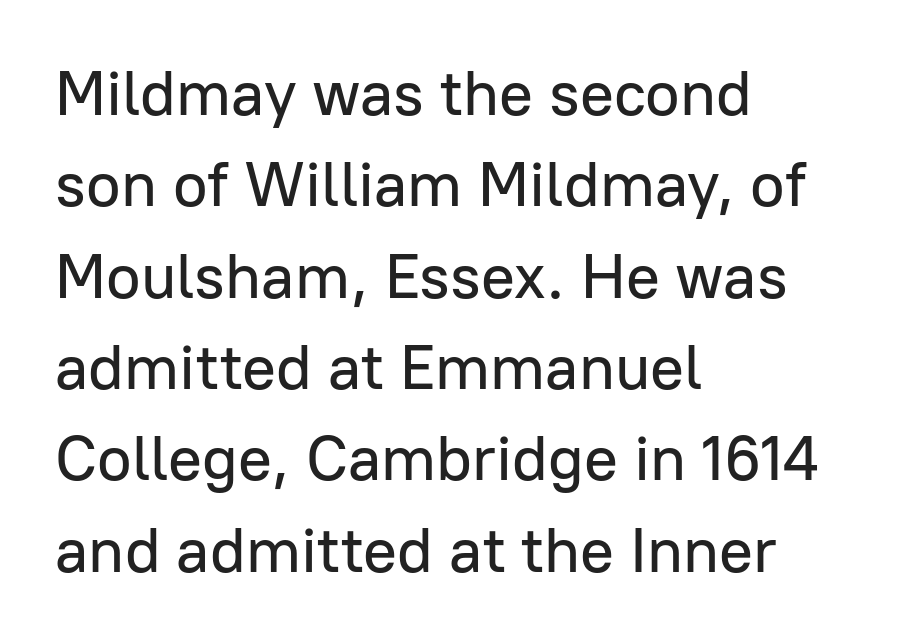
Q: Is the text italic (slanted)? A: No, it is upright.
Q: Is the typeface a serif or a sans-serif typeface? A: Sans-serif.
Q: Is the text underlined? A: No.
Q: How is the paragraph aligned? A: Left-aligned.
Q: Is the spacing between letters normal or unusually wide? A: Normal.
Q: Is the spacing between lines tight, normal or loose? A: Normal.
Q: Width (condensed, normal, or wide)? A: Normal.
Q: Stroke contrast? A: Low.
Q: x-height? A: Medium.
Q: Monospaced? A: No.
